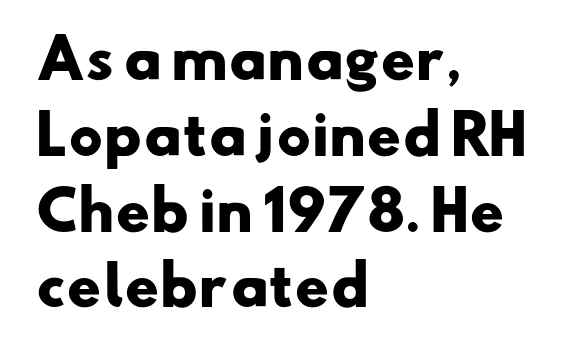
Q: Is the text bold? A: Yes.
Q: Is the typeface a serif or a sans-serif typeface? A: Sans-serif.
Q: Is the text underlined? A: No.
Q: How is the paragraph aligned? A: Left-aligned.
Q: Is the spacing between letters normal or unusually wide? A: Normal.
Q: Is the spacing between lines tight, normal or loose? A: Normal.
Q: Width (condensed, normal, or wide)? A: Wide.
Q: Stroke contrast? A: Low.
Q: x-height? A: Small.
Q: Monospaced? A: No.
